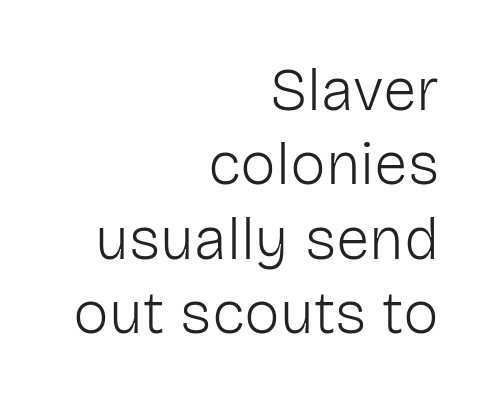
Q: Is the text bold? A: No.
Q: Is the text italic (slanted)? A: No, it is upright.
Q: Is the typeface a serif or a sans-serif typeface? A: Sans-serif.
Q: Is the text underlined? A: No.
Q: How is the paragraph aligned? A: Right-aligned.
Q: Is the spacing between letters normal or unusually wide? A: Normal.
Q: Width (condensed, normal, or wide)? A: Normal.
Q: Stroke contrast? A: Low.
Q: x-height? A: Medium.
Q: Monospaced? A: No.
